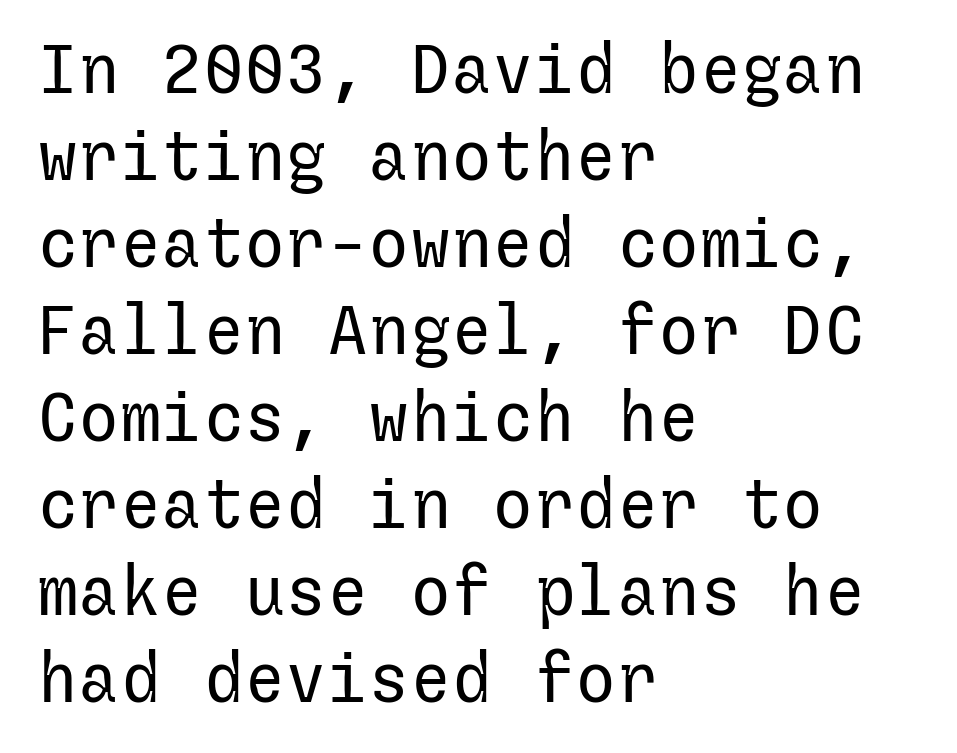
{"serif": "no", "italic": "no", "bold": "no", "weight": "regular", "width": "normal", "stroke_contrast": "low", "x_height": "medium", "underline": "no", "align": "left", "line_spacing": "normal", "line_spacing_ratio": 1.26, "letter_spacing": "normal", "letter_spacing_em": 0.0, "glyph_px": 69}
